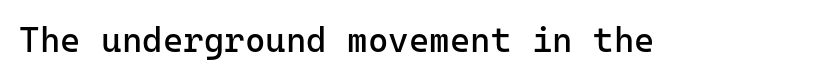
Q: Is the text bold? A: No.
Q: Is the text italic (slanted)? A: No, it is upright.
Q: Is the typeface a serif or a sans-serif typeface? A: Sans-serif.
Q: Is the text underlined? A: No.
Q: Is the spacing between letters normal or unusually wide? A: Normal.
Q: Width (condensed, normal, or wide)? A: Normal.
Q: Stroke contrast? A: Low.
Q: x-height? A: Medium.
Q: Monospaced? A: Yes.
